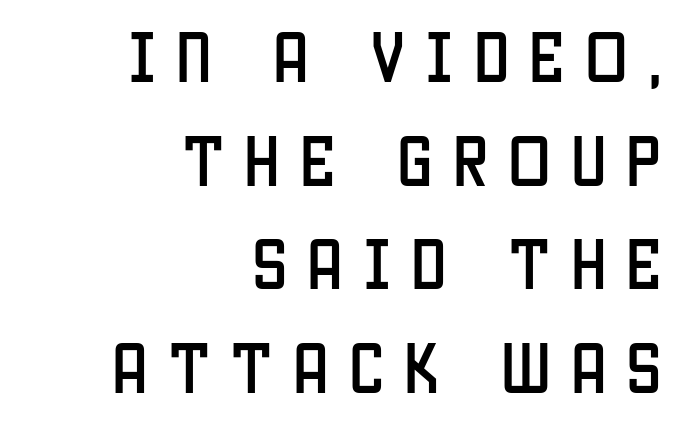
Q: Is the text italic (slanted)? A: No, it is upright.
Q: Is the typeface a serif or a sans-serif typeface? A: Sans-serif.
Q: Is the text underlined? A: No.
Q: How is the paragraph aligned? A: Right-aligned.
Q: Is the spacing between letters normal or unusually wide? A: Unusually wide.
Q: Width (condensed, normal, or wide)? A: Condensed.
Q: Stroke contrast? A: Low.
Q: x-height? A: Large.
Q: Monospaced? A: No.
